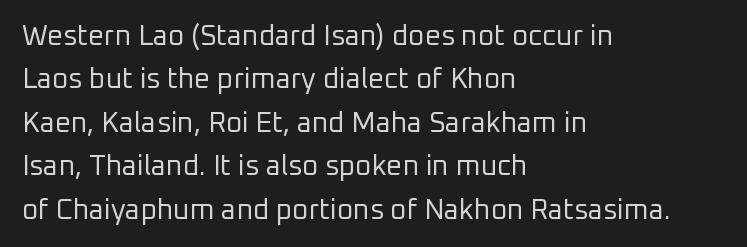
The image shows 28 px regular-weight sans-serif type, upright; set left-aligned, normal line spacing (1.55x), normal letter spacing, not underlined; low stroke contrast and a medium x-height.
